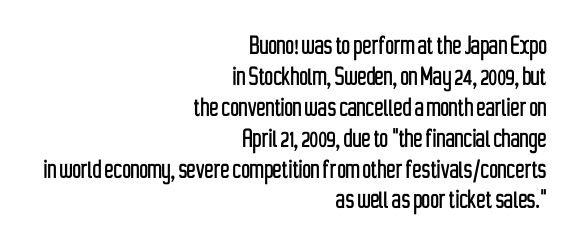
The space directly below the letters is spotless. Students, note that the glyphs here touch the page at normal intervals. Leftover space on each line is placed entirely before the opening word. It's the straight-up-and-down kind of type. What's the leading like? Squeezed, with rows nearly overlapping.
